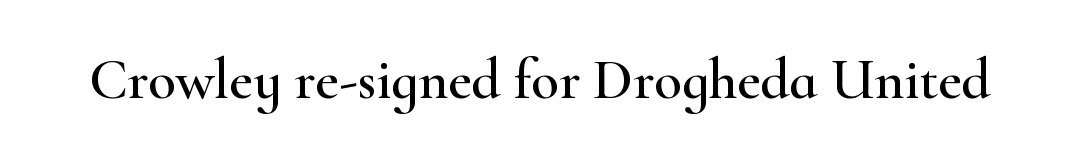
How are the letters spaced? Ordinarily, with no added tracking. Note the varied advance widths — an 'i' is clearly narrower than an 'm'. The text was rendered using a seriffed face with decorative stroke endings. The string is rendered with underlining switched off. No italicization has been applied; the sample stays upright.
